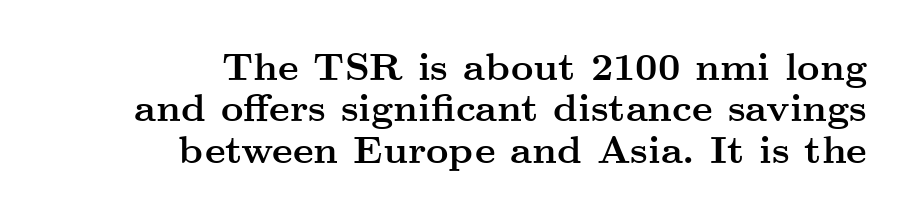
{"serif": "yes", "italic": "no", "bold": "yes", "weight": "semibold", "width": "wide", "stroke_contrast": "medium", "x_height": "small", "monospaced": "no", "underline": "no", "align": "right", "line_spacing": "tight", "line_spacing_ratio": 1.06, "letter_spacing": "normal", "letter_spacing_em": 0.0, "glyph_px": 39}
